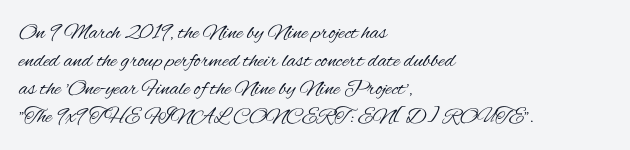
No extra ink here — the face is not bold. Students, observe: this is what conventionally led text looks like. Visually the block forms a straight wall on the left and a jagged coastline on the right. Clear beneath every line of the passage.
